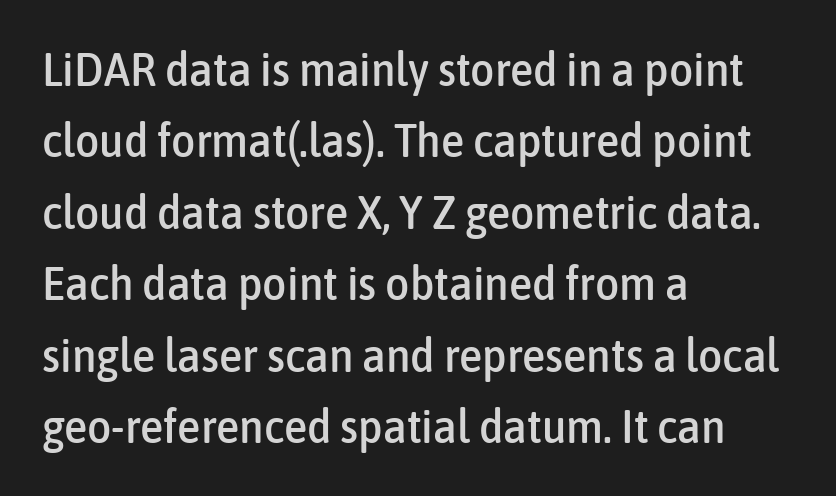
The image shows 47 px condensed sans-serif type, upright; set left-aligned, normal line spacing (1.52x), normal letter spacing, not underlined; low stroke contrast and a medium x-height.
